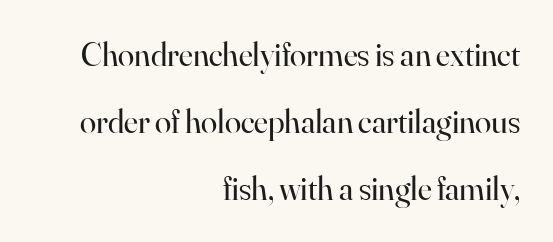
These lines were composed using upright roman letters. The type family on display is of the serif kind. Look at the tracking — it's just the regular setting, nothing added. The space beneath each line is pristine and unruled. Ink coverage per letter is moderate at most. Is this a fixed-width face? No — the glyphs have proportional, varying widths.
